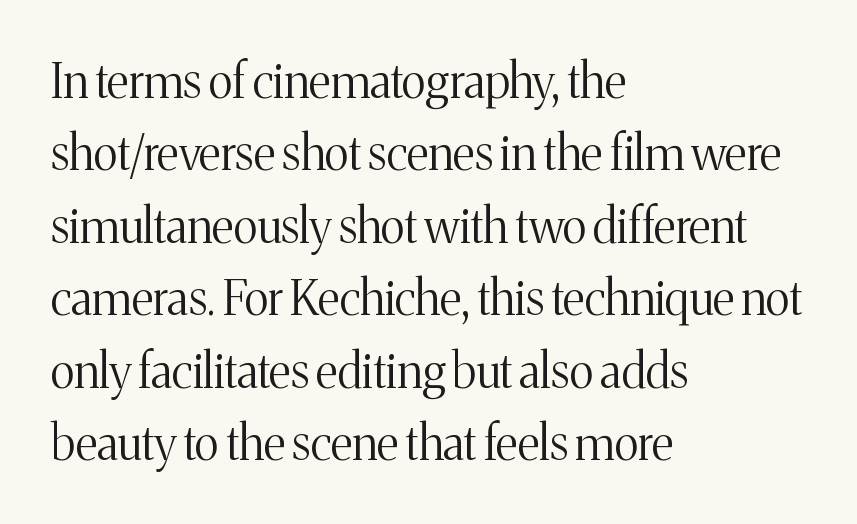
{"serif": "yes", "italic": "no", "bold": "no", "weight": "light", "width": "normal", "stroke_contrast": "medium", "x_height": "medium", "monospaced": "no", "underline": "no", "align": "left", "line_spacing": "normal", "line_spacing_ratio": 1.54, "letter_spacing": "normal", "letter_spacing_em": 0.0, "glyph_px": 47}
